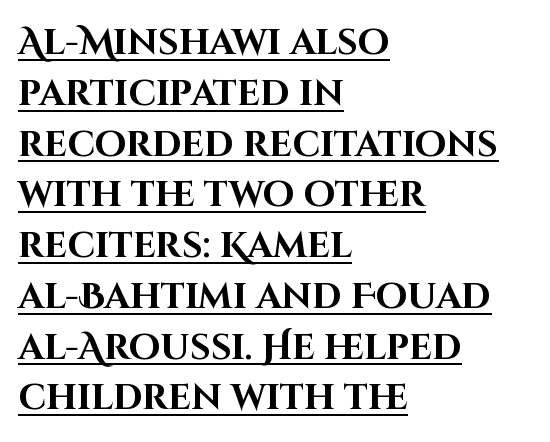
Q: Is the text bold? A: Yes.
Q: Is the text italic (slanted)? A: No, it is upright.
Q: Is the typeface a serif or a sans-serif typeface? A: Sans-serif.
Q: Is the text underlined? A: Yes.
Q: How is the paragraph aligned? A: Left-aligned.
Q: Is the spacing between letters normal or unusually wide? A: Normal.
Q: Is the spacing between lines tight, normal or loose? A: Normal.
Q: Width (condensed, normal, or wide)? A: Normal.
Q: Stroke contrast? A: High.
Q: x-height? A: Large.
Q: Monospaced? A: No.
